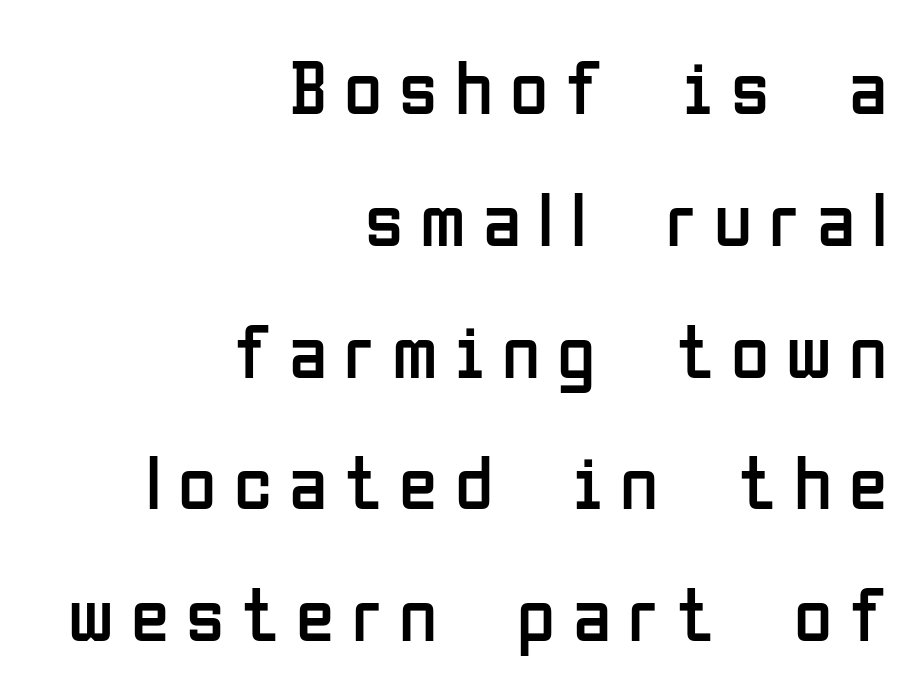
Ordinary non-slanted type is in use. Bold? No — there's no thickening of the strokes. These lines are set flush right with a ragged left edge. Grotesque or geometric, the face here clearly has no serifs.
